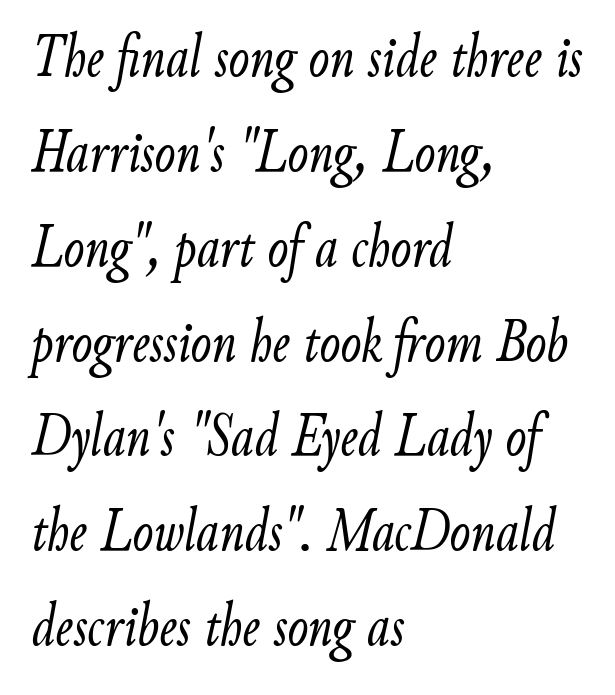
The image shows 62 px light, condensed type, italic (leaning right); set left-aligned, normal line spacing (1.53x), normal letter spacing, not underlined; low stroke contrast and a small x-height.
